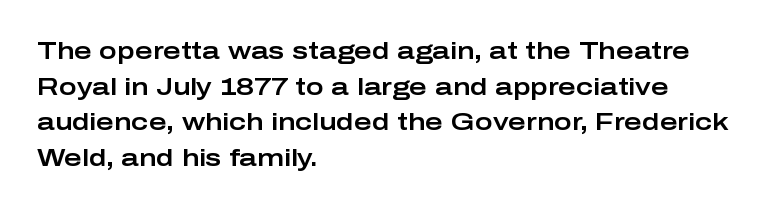
Q: Is the text italic (slanted)? A: No, it is upright.
Q: Is the text underlined? A: No.
Q: How is the paragraph aligned? A: Left-aligned.
Q: Is the spacing between letters normal or unusually wide? A: Normal.
Q: Is the spacing between lines tight, normal or loose? A: Normal.
